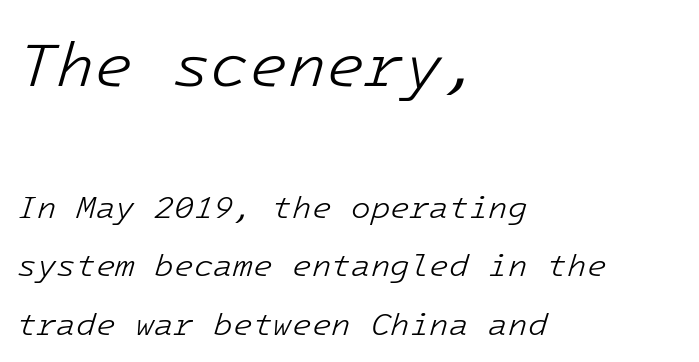
The image shows 63 px light type, italic (leaning right); set left-aligned, line spacing 1.83x, normal letter spacing, not underlined; the first (top) block is 1.97x larger; low stroke contrast and a medium x-height.
